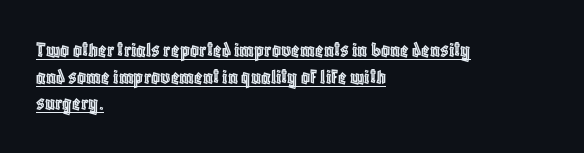
The image shows 22 px text type, upright; set left-aligned, line spacing 1.21x, normal letter spacing, underlined.
